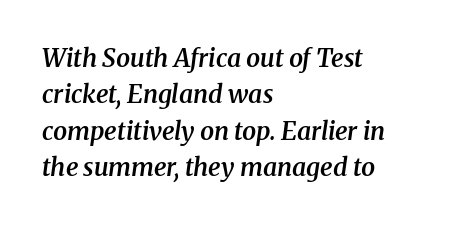
Q: Is the text bold? A: Semi-bold.
Q: Is the text italic (slanted)? A: Yes, it leans right by about 8 degrees.
Q: Is the text underlined? A: No.
Q: How is the paragraph aligned? A: Left-aligned.
Q: Is the spacing between letters normal or unusually wide? A: Normal.
Q: Is the spacing between lines tight, normal or loose? A: Normal.
